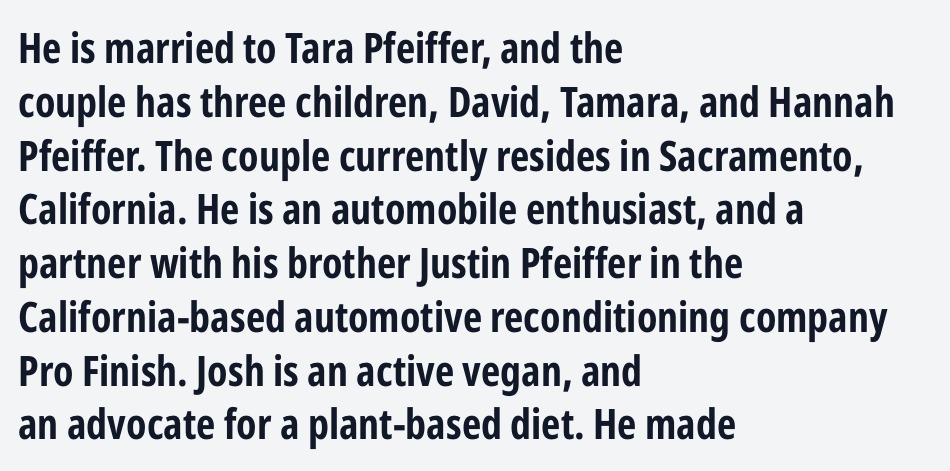
The image shows 42 px bold, condensed sans-serif type, upright; set left-aligned, normal line spacing (1.28x), normal letter spacing, not underlined; low stroke contrast and a medium x-height.
